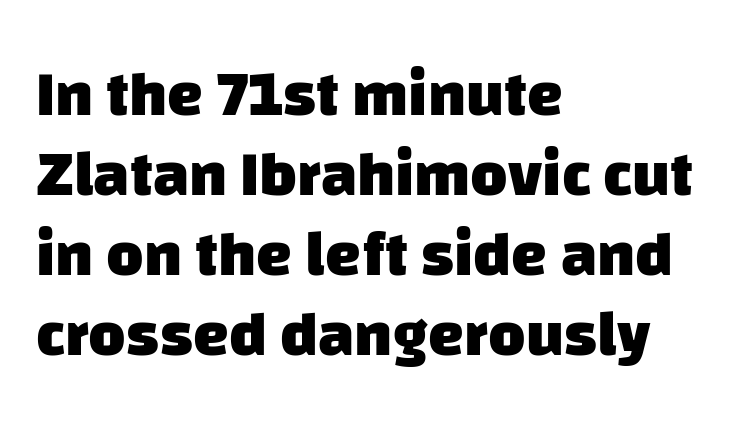
The image shows 64 px heavy sans-serif type; set left-aligned, normal line spacing (1.25x), normal letter spacing, not underlined; low stroke contrast and a large x-height.
